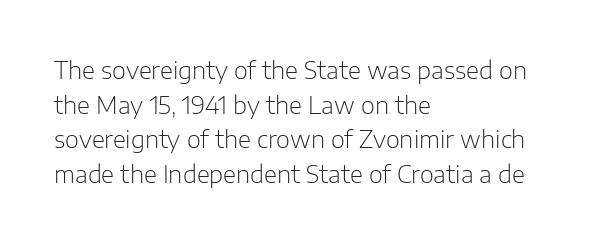
Q: Is the text bold? A: No.
Q: Is the text italic (slanted)? A: No, it is upright.
Q: Is the text underlined? A: No.
Q: How is the paragraph aligned? A: Left-aligned.
Q: Is the spacing between letters normal or unusually wide? A: Normal.
Q: Is the spacing between lines tight, normal or loose? A: Normal.
